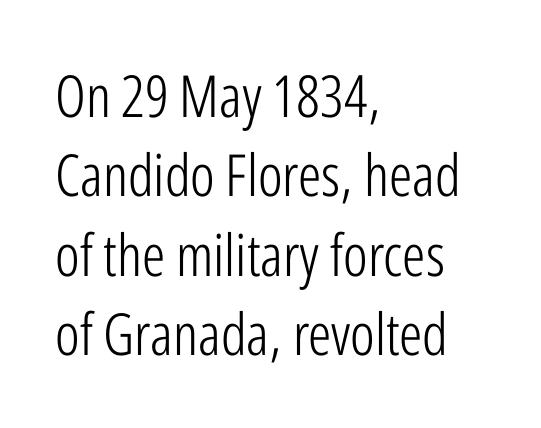
The image shows 58 px light, condensed sans-serif type, upright; set left-aligned, normal line spacing (1.37x), normal letter spacing, not underlined; low stroke contrast and a medium x-height.
